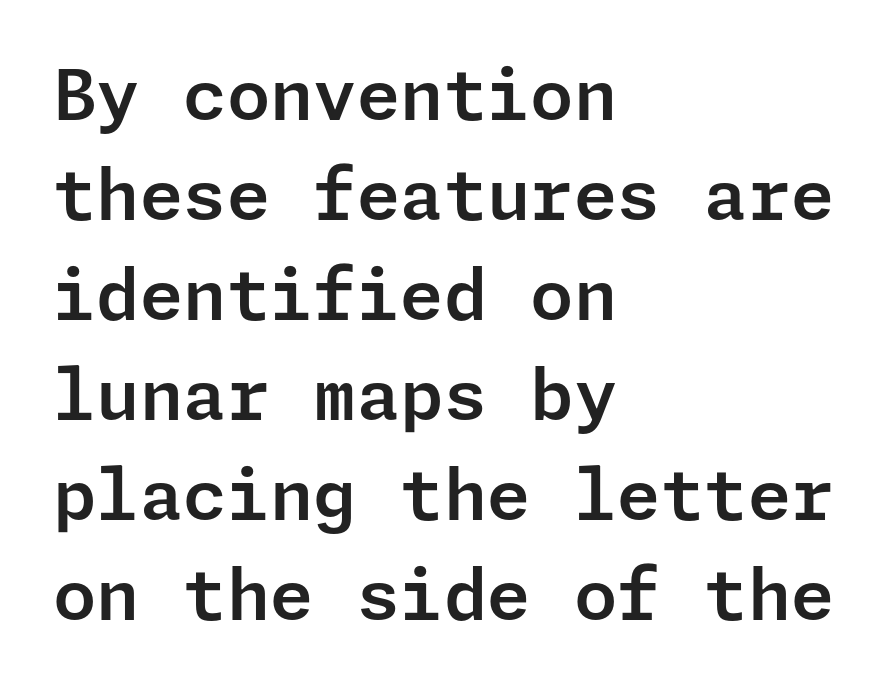
{"serif": "no", "italic": "no", "width": "normal", "stroke_contrast": "low", "x_height": "medium", "underline": "no", "align": "left", "line_spacing": "normal", "line_spacing_ratio": 1.43, "letter_spacing": "normal", "letter_spacing_em": 0.0, "glyph_px": 70}
